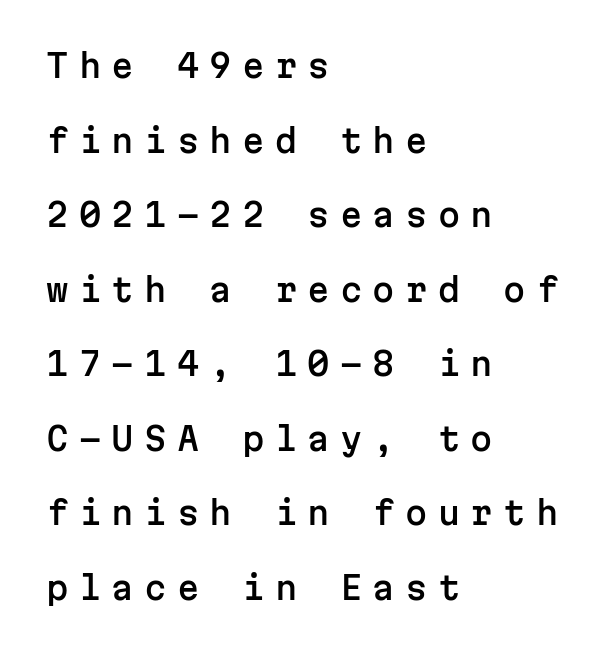
Q: Is the text italic (slanted)? A: No, it is upright.
Q: Is the typeface a serif or a sans-serif typeface? A: Sans-serif.
Q: Is the text underlined? A: No.
Q: How is the paragraph aligned? A: Left-aligned.
Q: Is the spacing between letters normal or unusually wide? A: Unusually wide.
Q: Is the spacing between lines tight, normal or loose? A: Loose.
Q: Width (condensed, normal, or wide)? A: Normal.
Q: Stroke contrast? A: Low.
Q: x-height? A: Medium.
Q: Monospaced? A: Yes.
